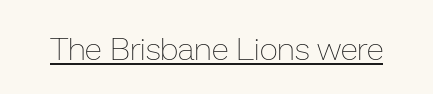
{"italic": "no", "bold": "no", "weight": "thin", "width": "normal", "stroke_contrast": "low", "x_height": "medium", "monospaced": "no", "underline": "yes", "letter_spacing": "normal", "letter_spacing_em": 0.0, "glyph_px": 32}
